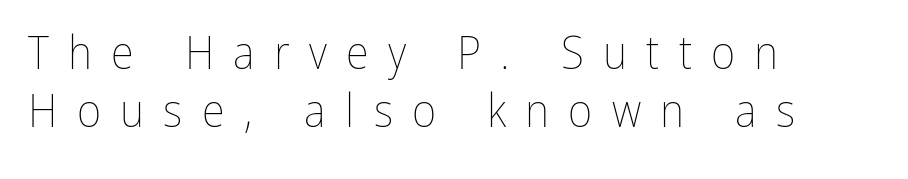
The image shows 47 px thin, condensed type, upright; set left-aligned, line spacing 1.24x, unusually wide letter spacing (+0.41 em), not underlined; low stroke contrast and a medium x-height.
